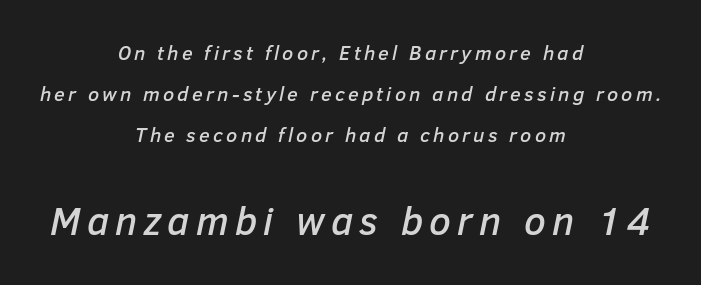
Is this a fixed-width face? No — the glyphs have proportional, varying widths. Is the block centered? Yes — each line is placed symmetrically about the middle. This is oblique type, the kind used for emphasis or titles. If you measured baseline to baseline, you'd find a long distance. The rendering enlarges the type as you move from the upper chunk to the lower.
